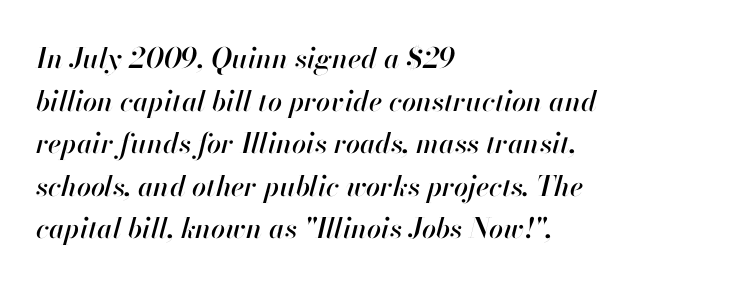
The image shows 28 px text type, italic (leaning right); set left-aligned, normal line spacing (1.52x), normal letter spacing, not underlined; high stroke contrast and a small x-height.
